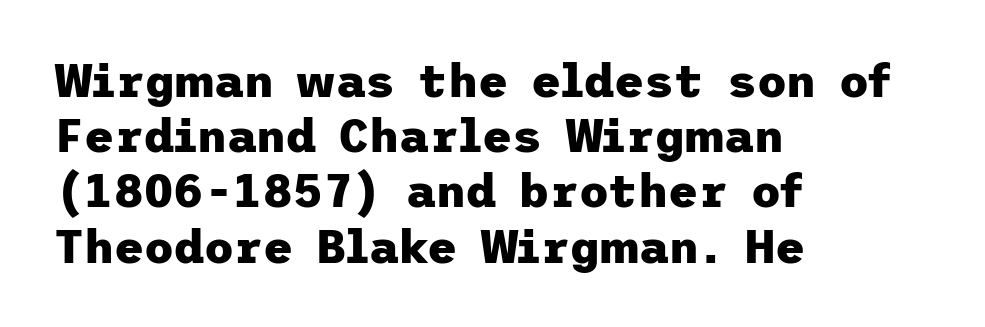
{"serif": "no", "italic": "no", "bold": "yes", "weight": "heavy", "width": "normal", "stroke_contrast": "low", "x_height": "medium", "underline": "no", "align": "left", "line_spacing_ratio": 1.2, "letter_spacing": "normal", "letter_spacing_em": 0.0, "glyph_px": 46}
